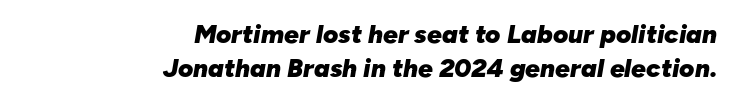
{"italic": "yes", "lean": "right", "slant_degrees": 10, "bold": "yes", "underline": "no", "align": "right", "line_spacing": "normal", "line_spacing_ratio": 1.3, "letter_spacing": "normal", "letter_spacing_em": 0.0, "glyph_px": 26}
